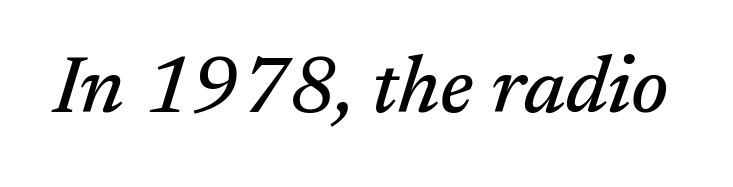
Q: Is the text italic (slanted)? A: Yes, it leans right by about 17 degrees.
Q: Is the typeface a serif or a sans-serif typeface? A: Serif.
Q: Is the text underlined? A: No.
Q: Is the spacing between letters normal or unusually wide? A: Normal.
Q: Width (condensed, normal, or wide)? A: Normal.
Q: Stroke contrast? A: Medium.
Q: x-height? A: Medium.
Q: Monospaced? A: No.
